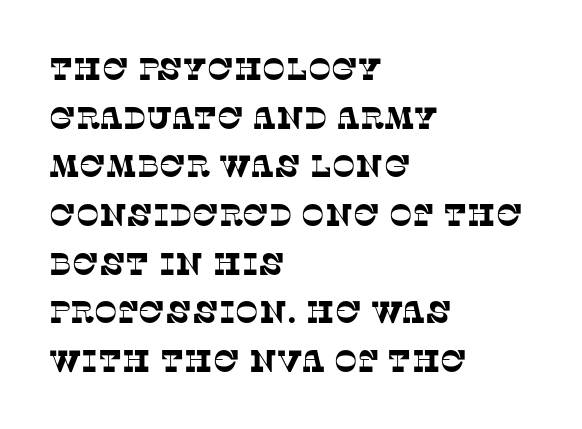
{"serif": "yes", "width": "normal", "stroke_contrast": "low", "x_height": "large", "monospaced": "no", "underline": "no", "align": "left", "line_spacing": "normal", "line_spacing_ratio": 1.57, "letter_spacing": "normal", "letter_spacing_em": 0.0, "glyph_px": 31}
